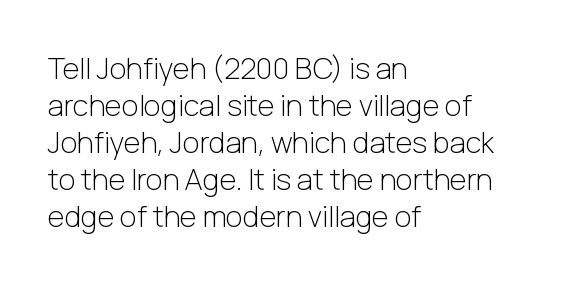
The image shows 29 px light sans-serif type, upright; set left-aligned, normal line spacing (1.28x), normal letter spacing, not underlined; low stroke contrast and a medium x-height.
